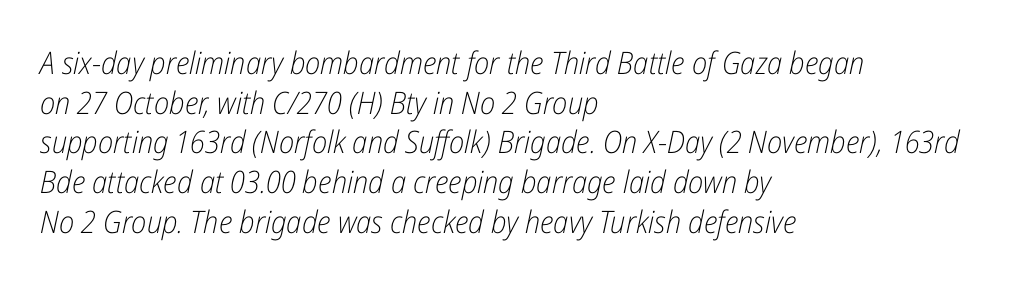
{"italic": "yes", "lean": "right", "slant_degrees": 12, "bold": "no", "weight": "light", "width": "condensed", "stroke_contrast": "low", "x_height": "medium", "monospaced": "no", "underline": "no", "align": "left", "line_spacing": "normal", "line_spacing_ratio": 1.28, "letter_spacing": "normal", "letter_spacing_em": 0.0, "glyph_px": 31}
